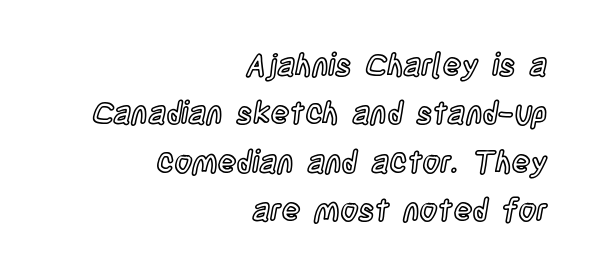
The image shows 31 px condensed type; set right-aligned, normal line spacing (1.56x), normal letter spacing, not underlined; a large x-height.
